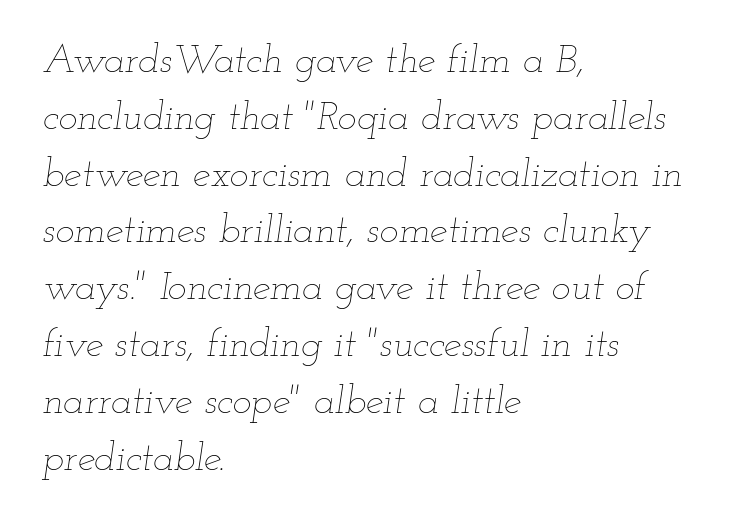
Q: Is the text bold? A: No.
Q: Is the text italic (slanted)? A: Yes, it leans right by about 12 degrees.
Q: Is the text underlined? A: No.
Q: How is the paragraph aligned? A: Left-aligned.
Q: Is the spacing between letters normal or unusually wide? A: Normal.
Q: Is the spacing between lines tight, normal or loose? A: Normal.
Q: Width (condensed, normal, or wide)? A: Wide.
Q: Stroke contrast? A: Low.
Q: x-height? A: Small.
Q: Monospaced? A: No.
